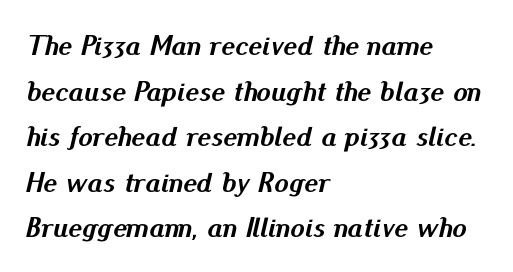
Q: Is the text bold? A: Yes.
Q: Is the text italic (slanted)? A: Yes, it leans right by about 13 degrees.
Q: Is the text underlined? A: No.
Q: How is the paragraph aligned? A: Left-aligned.
Q: Is the spacing between letters normal or unusually wide? A: Normal.
Q: Is the spacing between lines tight, normal or loose? A: Normal.
Q: Width (condensed, normal, or wide)? A: Normal.
Q: Stroke contrast? A: Medium.
Q: x-height? A: Small.
Q: Monospaced? A: No.
